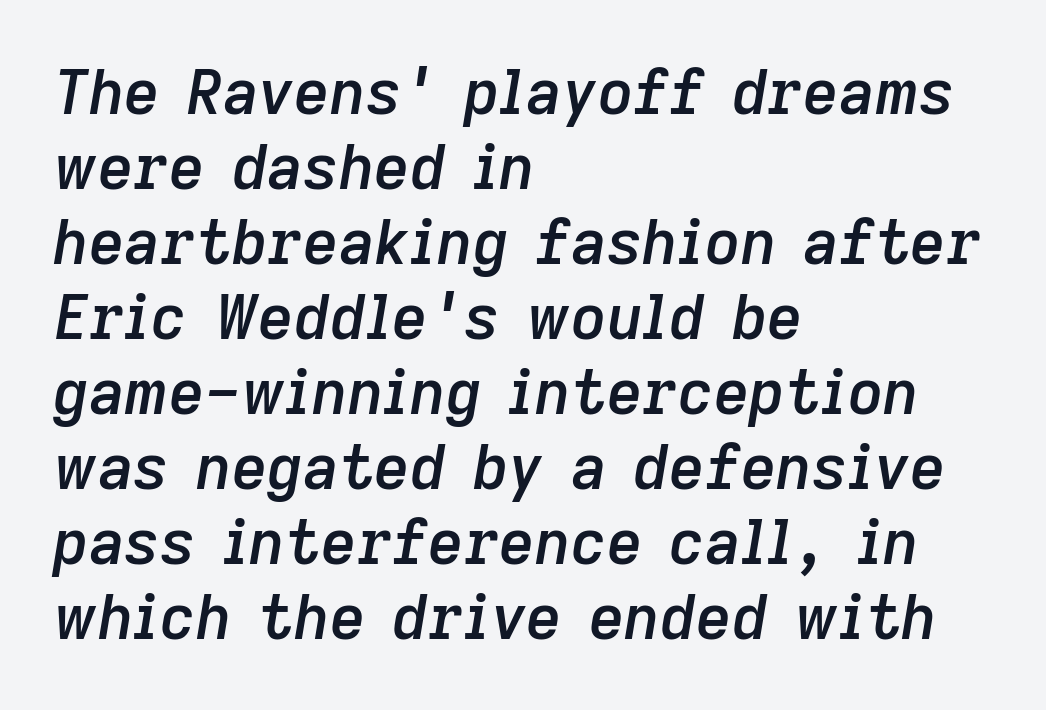
The passage shown is typed in a proportional face where columns would drift. Line starts are locked; line ends wander. Every character sits at an angle, as italics do. The font is running at a semibold setting, under full bold. Type without underlining. You could call the tracking neutral — neither tight nor loose.
